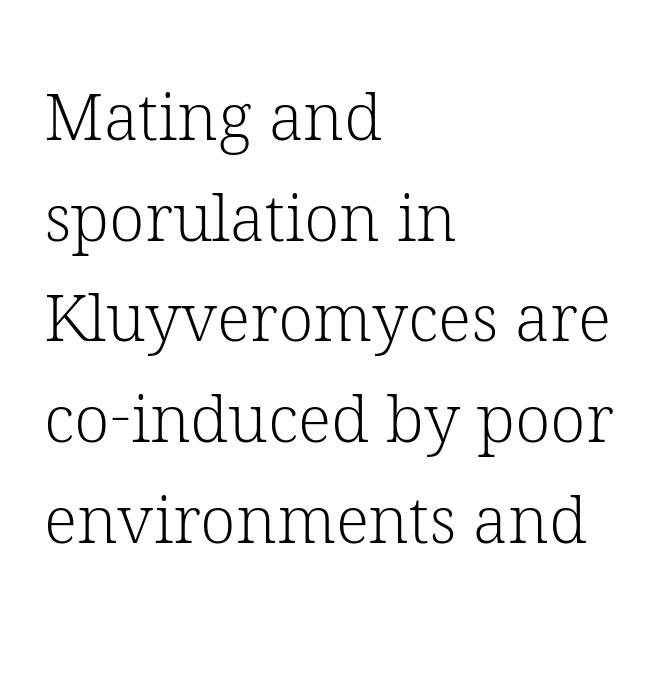
The image shows 65 px light serif type, upright; set left-aligned, normal line spacing (1.55x), normal letter spacing, not underlined; low stroke contrast and a medium x-height.
